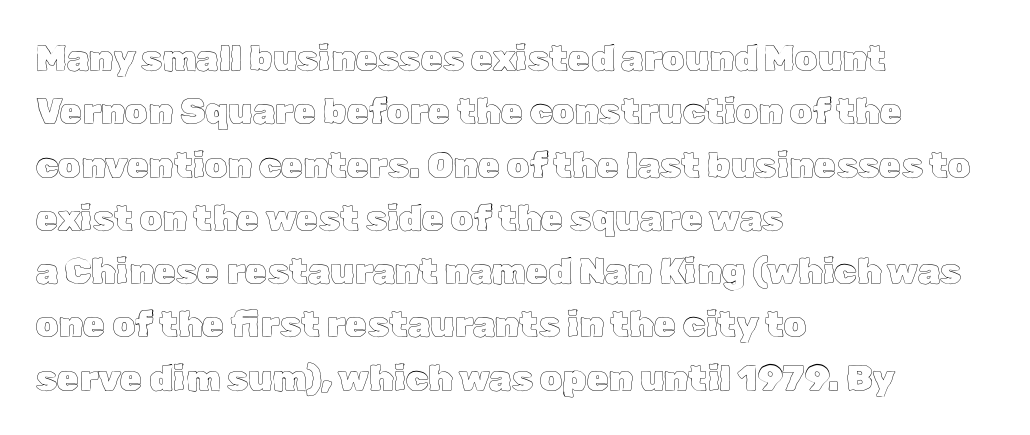
{"italic": "no", "width": "normal", "x_height": "medium", "monospaced": "no", "underline": "no", "align": "left", "line_spacing": "normal", "line_spacing_ratio": 1.48, "letter_spacing": "normal", "letter_spacing_em": 0.0, "glyph_px": 36}
